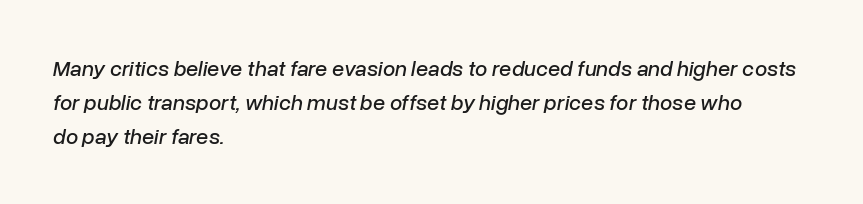
Vertical spacing — default. The zone under the glyphs is completely vacant. Nobody touched the tracking dial on this one. Italic? Definitely — the glyphs are oblique. The rendering anchors every line to the left-hand side.
